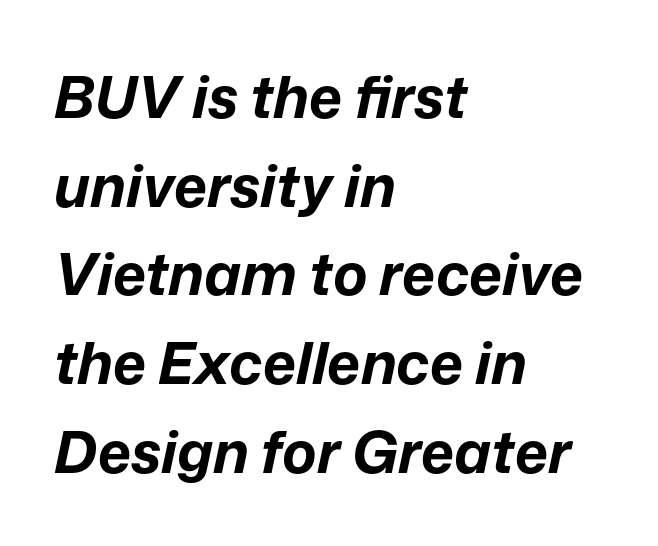
The image shows 58 px bold type, italic (leaning right); set left-aligned, normal line spacing (1.53x), normal letter spacing, not underlined; low stroke contrast and a medium x-height.
